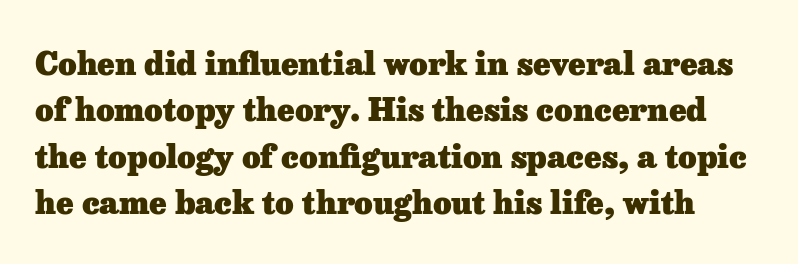
{"serif": "yes", "italic": "no", "bold": "yes", "weight": "heavy", "width": "normal", "stroke_contrast": "low", "x_height": "medium", "monospaced": "no", "underline": "no", "line_spacing": "normal", "line_spacing_ratio": 1.45, "letter_spacing": "normal", "letter_spacing_em": 0.0, "glyph_px": 32}
